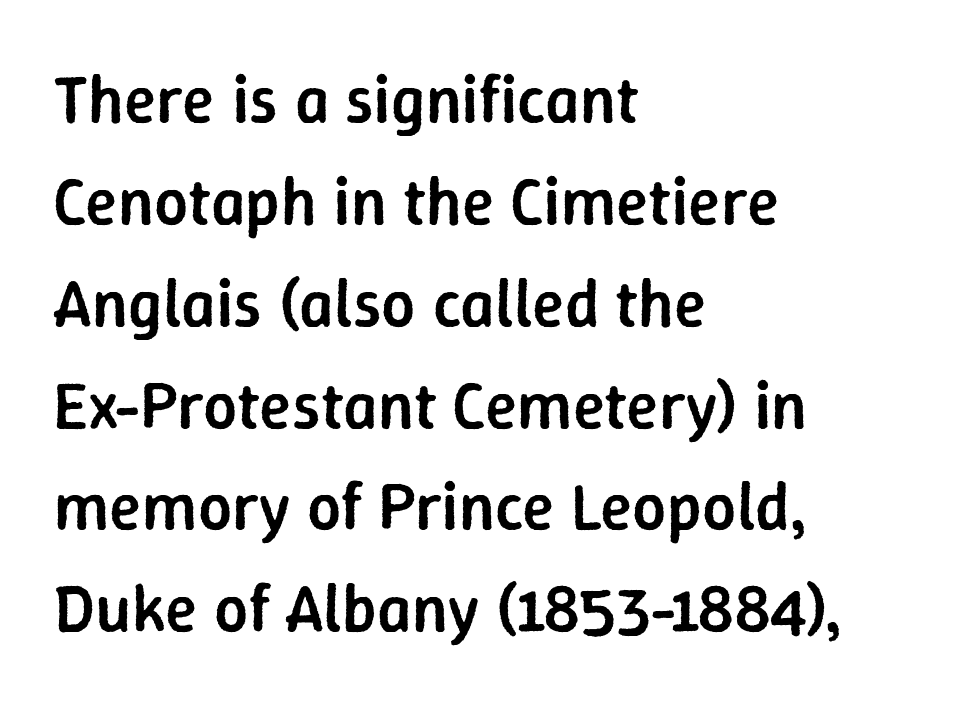
{"serif": "no", "italic": "no", "bold": "semi", "weight": "semibold", "width": "normal", "stroke_contrast": "low", "x_height": "medium", "monospaced": "no", "underline": "no", "align": "left", "line_spacing": "normal", "line_spacing_ratio": 1.52, "letter_spacing": "normal", "letter_spacing_em": 0.0, "glyph_px": 67}
